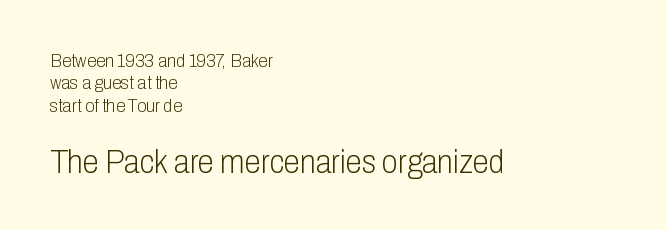
A roman cut, with each character standing at attention. Letterform terminals end flat and unadorned throughout the passage. The compositor pushed each line to the left boundary. Descenders hang freely into open space. Two sizes are in play, and the larger belongs to the second block.
